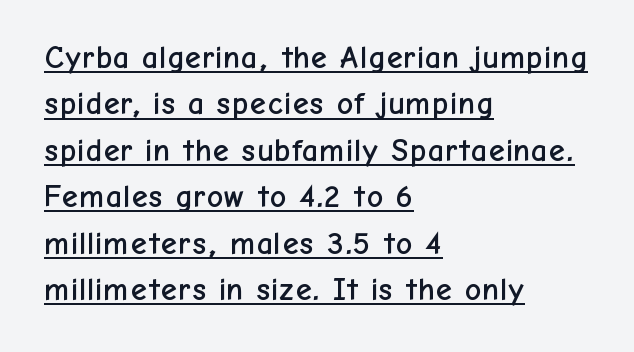
The image shows 32 px sans-serif type, upright; set left-aligned, normal line spacing (1.45x), normal letter spacing, underlined; low stroke contrast and a medium x-height.
